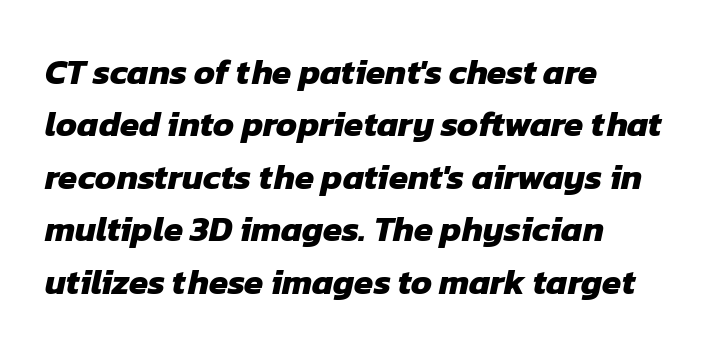
The image shows 35 px heavy sans-serif type; set left-aligned, normal line spacing (1.5x), normal letter spacing, not underlined; low stroke contrast and a medium x-height.
